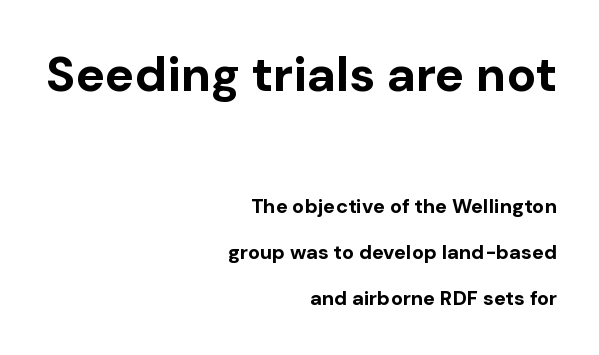
Q: Is the text bold? A: Yes.
Q: Is the text italic (slanted)? A: No, it is upright.
Q: Is the typeface a serif or a sans-serif typeface? A: Sans-serif.
Q: Is the text underlined? A: No.
Q: How is the paragraph aligned? A: Right-aligned.
Q: Is the spacing between letters normal or unusually wide? A: Normal.
Q: Is the spacing between lines tight, normal or loose? A: Loose.
Q: Which block of text is set in a larger size, the first (top) or the second (bottom)? A: The first (top) one.
Q: Width (condensed, normal, or wide)? A: Normal.
Q: Stroke contrast? A: Low.
Q: x-height? A: Medium.
Q: Monospaced? A: No.
